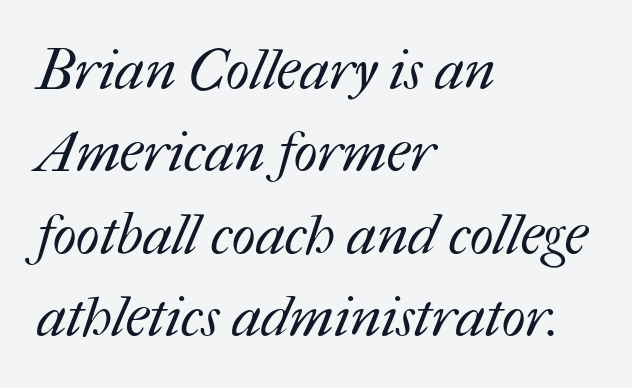
Whoever set this chose a conventional vertical rhythm. Check the space under the baseline: it is left empty. Each stroke keeps to a modest, everyday thickness or less. Teacher's note: observe the even left margin — that is flush-left alignment.
